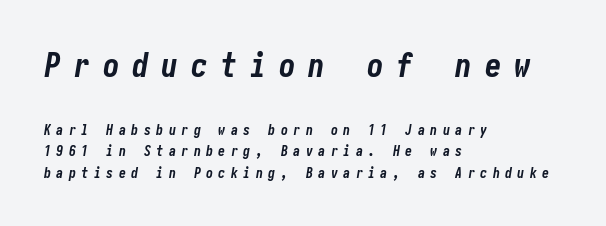
Honestly, the letter spacing is so wide it's the main thing you notice. The letters in the upper block stand taller than those in the block below. Stroke thickness is high; the sample reads as a true bold. Layout note: lines flush left. It's the slanting kind of type.
